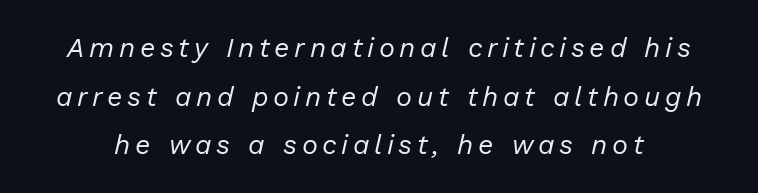
Q: Is the text bold? A: No.
Q: Is the text italic (slanted)? A: Yes, it leans right by about 13 degrees.
Q: Is the text underlined? A: No.
